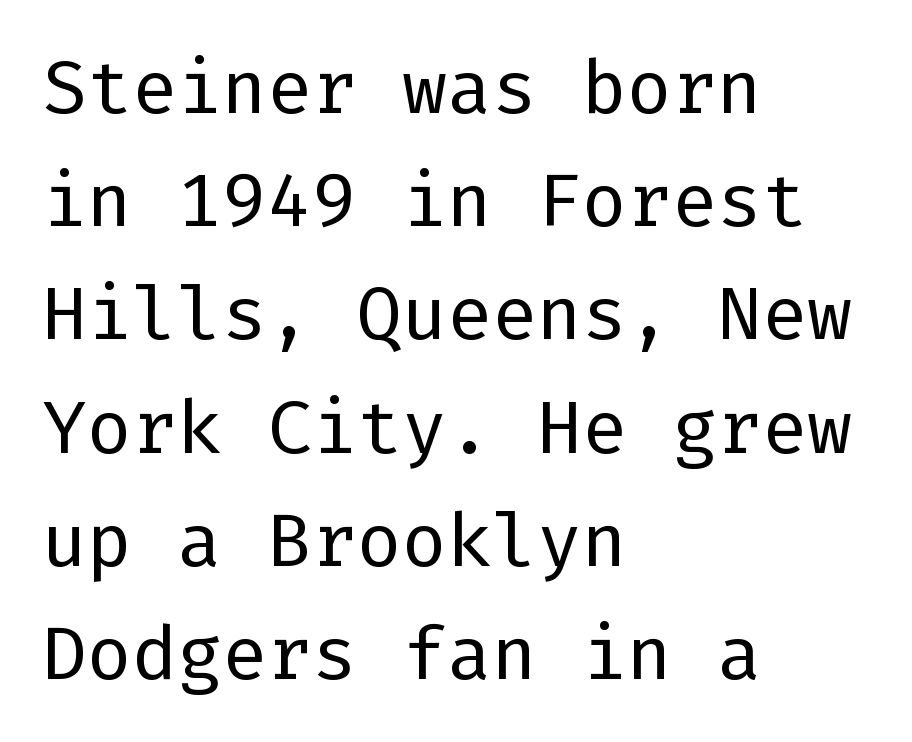
Q: Is the text bold? A: No.
Q: Is the text italic (slanted)? A: No, it is upright.
Q: Is the typeface a serif or a sans-serif typeface? A: Sans-serif.
Q: Is the text underlined? A: No.
Q: How is the paragraph aligned? A: Left-aligned.
Q: Is the spacing between letters normal or unusually wide? A: Normal.
Q: Is the spacing between lines tight, normal or loose? A: Normal.
Q: Width (condensed, normal, or wide)? A: Normal.
Q: Stroke contrast? A: Low.
Q: x-height? A: Medium.
